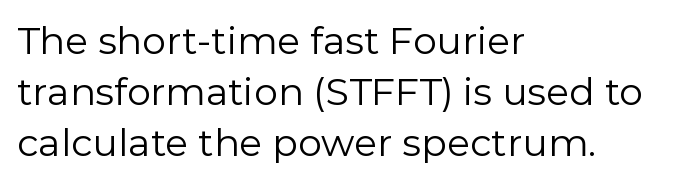
Rendered with straight, roman letterforms. The lines in this sample share a left origin and differ only in where they stop. Do the characters align in a grid? No, the font is proportional. Successive baselines arrive at the customary interval.
